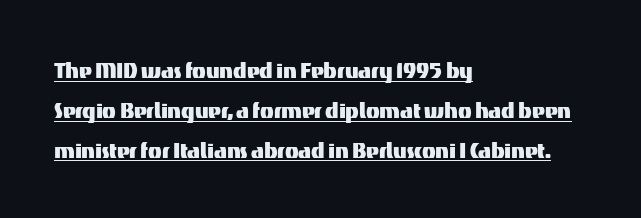
Italic? Not at all — the glyphs are vertical. These lines are composed in type without serifs. Regular leading. The rendering uses natural spacing where letterforms have individual widths. Typeset ragged right — the left edge is the straight one. Words appear dense and cohesive because spacing is normal.
